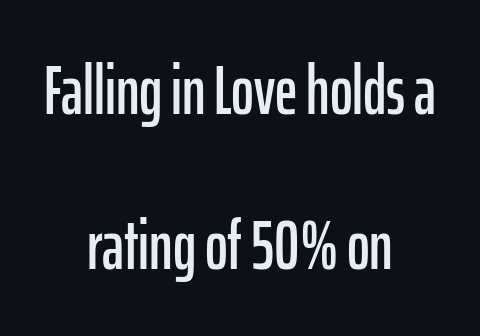
Which margin do the lines hug? Neither — every line sits in the middle. These lines keep a tight, regular rhythm from letter to letter. If you drew a line through each stem, it would be perfectly vertical. The space beneath each line is pristine and unruled. How would I describe the line gaps? Wide and relaxed. The characters display no serif detailing; their extremities are plain.
